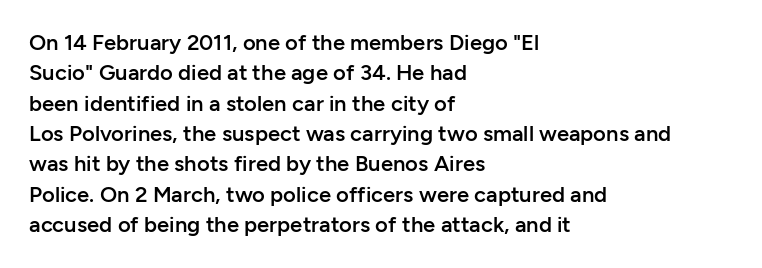
Q: Is the text bold? A: Semi-bold.
Q: Is the text italic (slanted)? A: No, it is upright.
Q: Is the text underlined? A: No.
Q: How is the paragraph aligned? A: Left-aligned.
Q: Is the spacing between letters normal or unusually wide? A: Normal.
Q: Is the spacing between lines tight, normal or loose? A: Normal.
